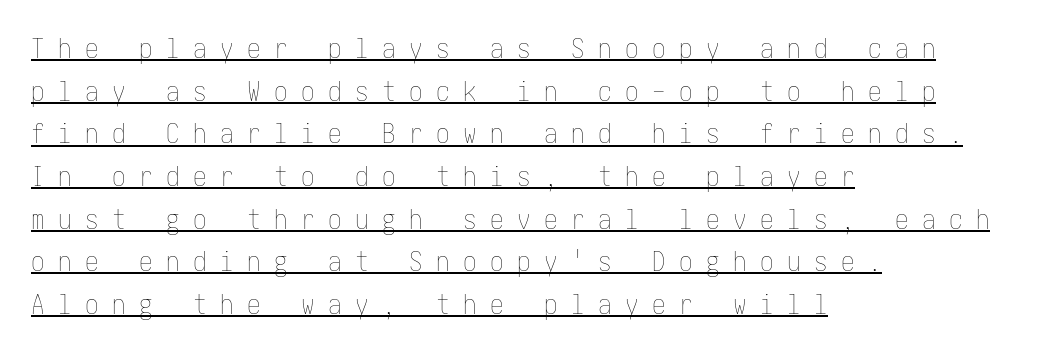
{"italic": "no", "bold": "no", "underline": "yes", "align": "left", "line_spacing": "normal", "line_spacing_ratio": 1.58, "letter_spacing": "wide", "letter_spacing_em": 0.5, "glyph_px": 27}
